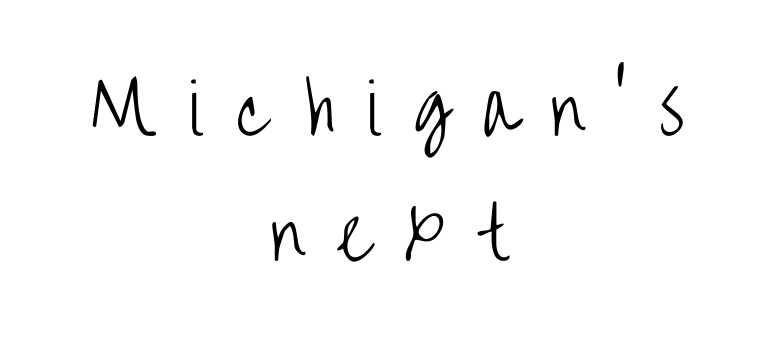
Stems and bowls with no extra thickness — not bold. Tall strokes in this sample are plumb rather than angled. Short note: letters widely spaced. Proportional: the letters do not fall into vertical columns.
